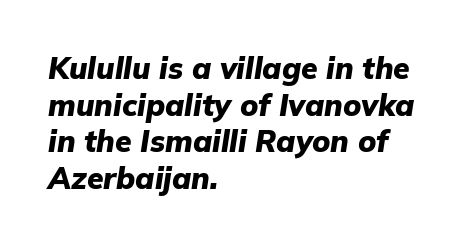
Q: Is the text bold? A: Yes.
Q: Is the text italic (slanted)? A: Yes, it leans right by about 9 degrees.
Q: Is the text underlined? A: No.
Q: How is the paragraph aligned? A: Left-aligned.
Q: Is the spacing between letters normal or unusually wide? A: Normal.
Q: Width (condensed, normal, or wide)? A: Normal.
Q: Stroke contrast? A: Low.
Q: x-height? A: Medium.
Q: Monospaced? A: No.
